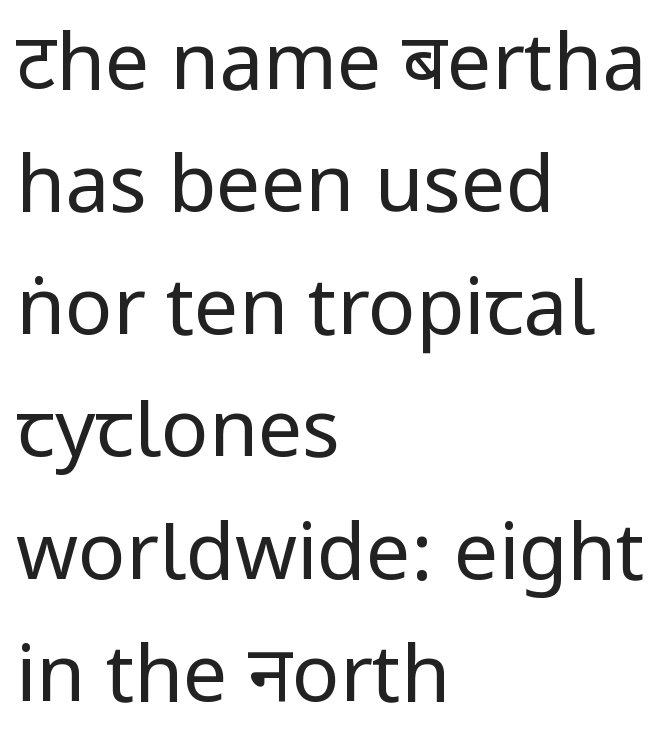
{"serif": "no", "italic": "no", "bold": "no", "weight": "regular", "width": "condensed", "stroke_contrast": "low", "x_height": "large", "monospaced": "no", "underline": "no", "align": "left", "line_spacing": "normal", "line_spacing_ratio": 1.55, "letter_spacing": "normal", "letter_spacing_em": 0.0, "glyph_px": 79}
